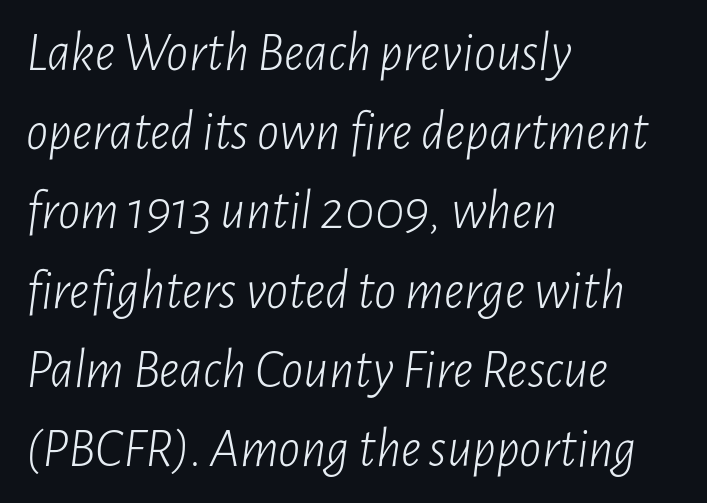
Q: Is the text bold? A: No.
Q: Is the text italic (slanted)? A: Yes, it leans right by about 7 degrees.
Q: Is the text underlined? A: No.
Q: How is the paragraph aligned? A: Left-aligned.
Q: Is the spacing between letters normal or unusually wide? A: Normal.
Q: Is the spacing between lines tight, normal or loose? A: Normal.
Q: Width (condensed, normal, or wide)? A: Condensed.
Q: Stroke contrast? A: Low.
Q: x-height? A: Medium.
Q: Monospaced? A: No.
